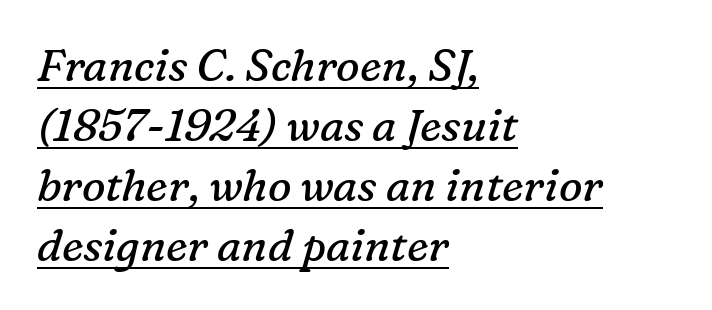
The image shows 44 px regular-weight serif type, italic (leaning right); set left-aligned, normal line spacing (1.36x), normal letter spacing, underlined; low stroke contrast and a medium x-height.
